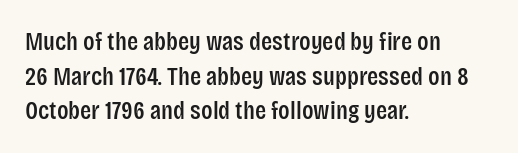
Reading down the block, your eye returns to a fixed left position each line. The line-height multiplier appears to be the usual default. Anything drawn beneath the words? Only blank space. Nope, not italic — everything's standing straight. No extra tracking has been applied to these lines.
